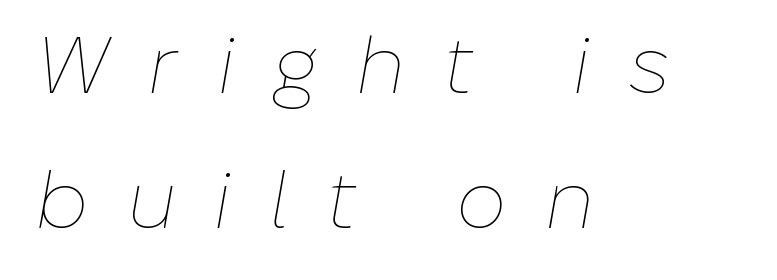
In terms of letterspacing, this is a distinctly airy, spread setting. Horizontally, the lines are justified to the leading edge only. The foot of each line stays bare and open. Stroke thickness stays within the range of a standard reading face or lighter. This block has exactly the height ordinary leading produces.
